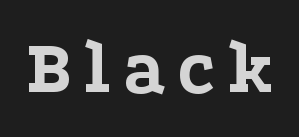
{"serif": "yes", "italic": "no", "bold": "yes", "weight": "bold", "width": "wide", "stroke_contrast": "low", "x_height": "medium", "monospaced": "no", "underline": "no", "glyph_px": 77}
